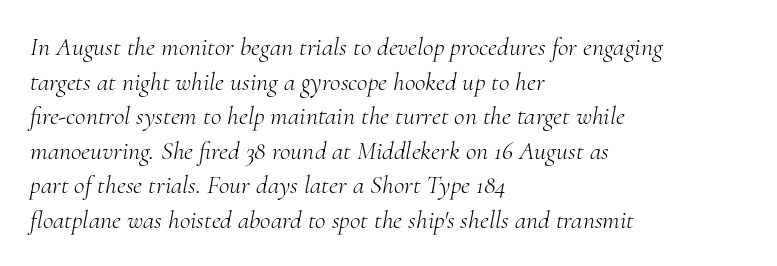
The image shows 26 px text type, italic (leaning right); set left-aligned, normal line spacing (1.33x), normal letter spacing, not underlined.
